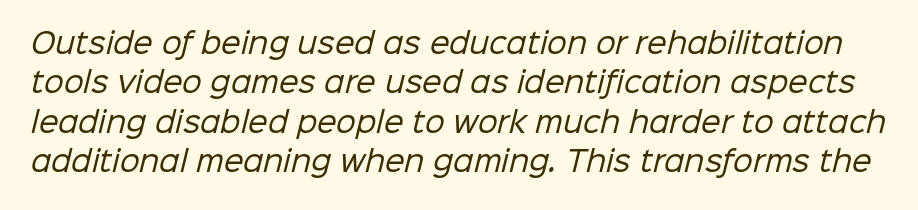
This sample has the flowing, uneven cadence of proportional lettering. Caption: face not bold, strokes unweighted. Any mark beneath the type? The region is blank. Tracking here is standard; glyphs follow each other at the usual distance. The lines sit at an ordinary, default distance from one another.
